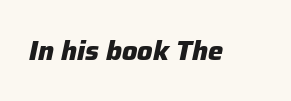
{"italic": "yes", "lean": "right", "slant_degrees": 12, "bold": "yes", "underline": "no", "letter_spacing": "normal", "letter_spacing_em": 0.0, "glyph_px": 27}
